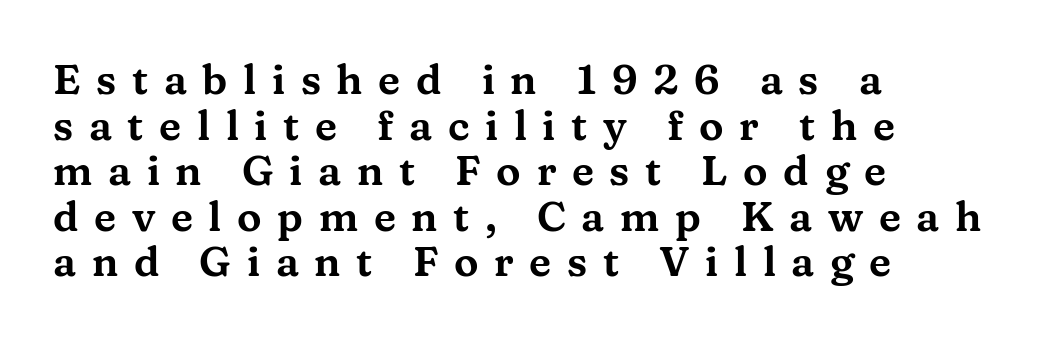
{"serif": "yes", "italic": "no", "width": "wide", "stroke_contrast": "medium", "x_height": "medium", "monospaced": "no", "underline": "no", "align": "left", "line_spacing": "tight", "line_spacing_ratio": 1.11, "letter_spacing": "wide", "letter_spacing_em": 0.38, "glyph_px": 41}
